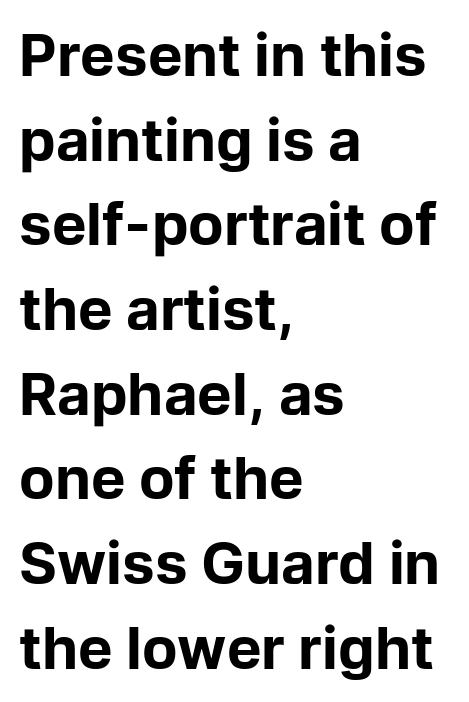
The image shows 58 px bold sans-serif type, upright; set left-aligned, normal line spacing (1.46x), normal letter spacing, not underlined; low stroke contrast and a medium x-height.
